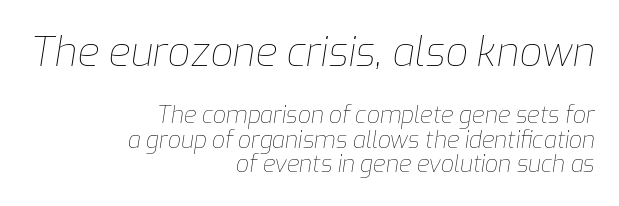
The image shows 40 px thin type, italic (leaning right); set right-aligned, tight line spacing (1.06x), normal letter spacing, not underlined; the first (top) block is 1.74x larger; low stroke contrast and a medium x-height.
